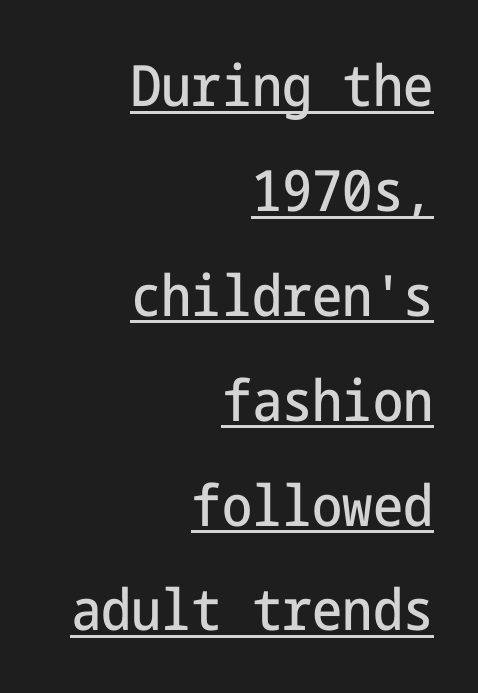
Tall strokes in this sample are plumb rather than angled. I'd call this a sans setting — the letters go barefoot. A typesetter would call this zero additional tracking. Short and long lines alike share a common ending point at right. What decoration does the sample have? An underline.
